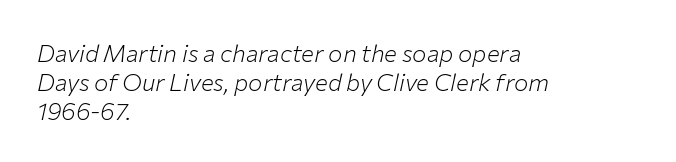
Q: Is the text bold? A: No.
Q: Is the text italic (slanted)? A: Yes, it leans right by about 12 degrees.
Q: Is the text underlined? A: No.
Q: How is the paragraph aligned? A: Left-aligned.
Q: Is the spacing between letters normal or unusually wide? A: Normal.
